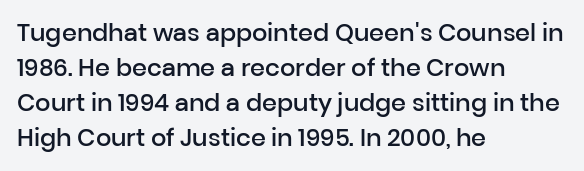
{"italic": "no", "bold": "semi", "underline": "no", "align": "left", "line_spacing": "normal", "line_spacing_ratio": 1.46, "letter_spacing": "normal", "letter_spacing_em": 0.0, "glyph_px": 24}
